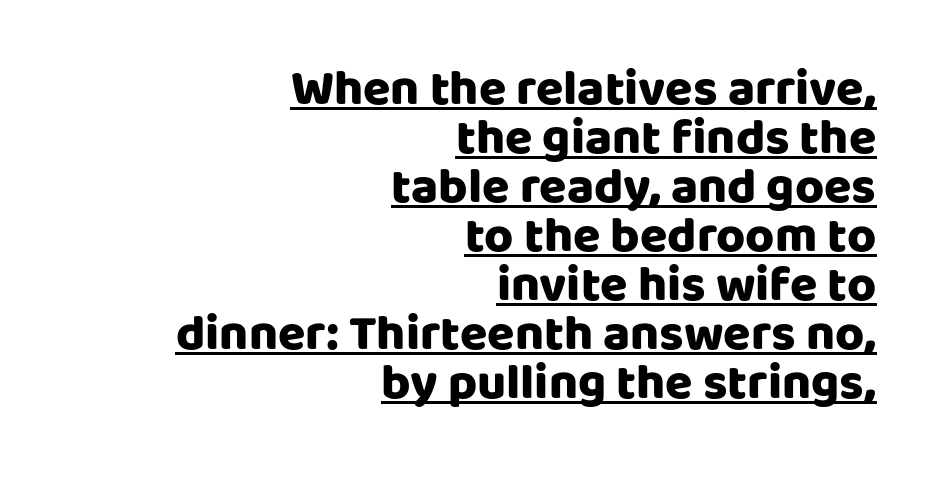
The image shows 50 px heavy sans-serif type, upright; set right-aligned, tight line spacing (0.98x), normal letter spacing, underlined; low stroke contrast and a large x-height.
